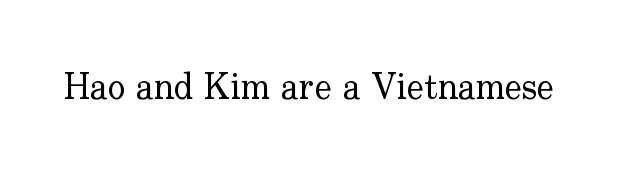
The image shows 36 px regular-weight serif type, upright; set normal letter spacing, not underlined; low stroke contrast and a small x-height.
